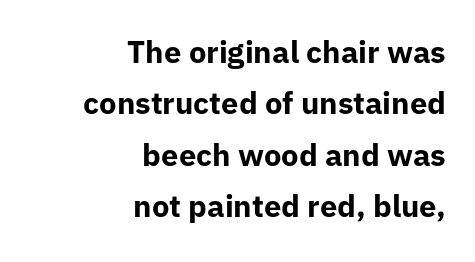
The image shows 31 px bold sans-serif type, upright; set right-aligned, normal line spacing (1.66x), normal letter spacing, not underlined; low stroke contrast and a medium x-height.
